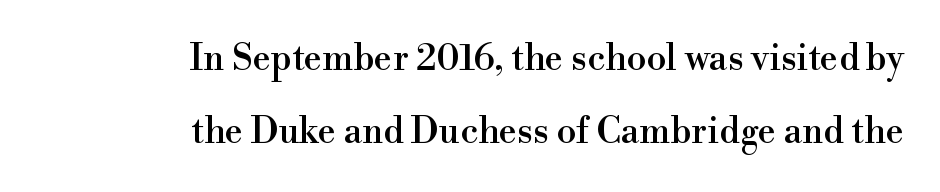
Q: Is the text italic (slanted)? A: No, it is upright.
Q: Is the typeface a serif or a sans-serif typeface? A: Serif.
Q: Is the text underlined? A: No.
Q: How is the paragraph aligned? A: Right-aligned.
Q: Is the spacing between letters normal or unusually wide? A: Normal.
Q: Is the spacing between lines tight, normal or loose? A: Loose.
Q: Width (condensed, normal, or wide)? A: Normal.
Q: x-height? A: Small.
Q: Monospaced? A: No.
